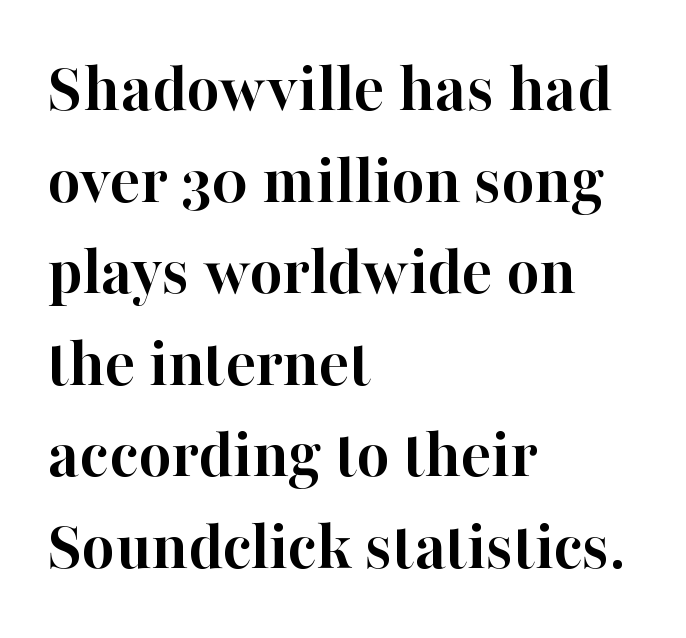
Is the block centered? No — it sits flush against the left margin. Each letter keeps its own natural width here, so spacing adapts to shape. The letters carry serifs — small finishing strokes at the ends of their stems. The letters are bold, with thick, heavy strokes. Standard letterfit; no display-style spreading of the glyphs.
